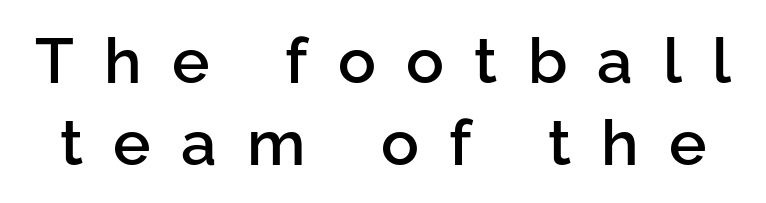
{"serif": "no", "italic": "no", "bold": "semi", "weight": "semibold", "width": "normal", "stroke_contrast": "low", "x_height": "medium", "monospaced": "no", "underline": "no", "line_spacing": "normal", "line_spacing_ratio": 1.3, "letter_spacing": "wide", "letter_spacing_em": 0.48, "glyph_px": 63}
